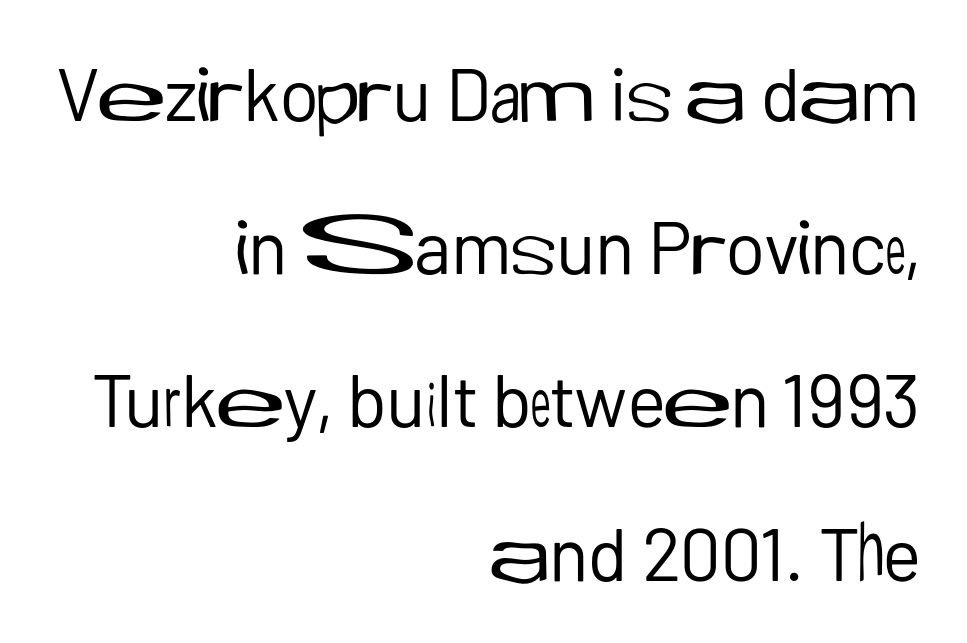
A roman cut, with each character standing at attention. The letters advance in unequal steps, a hallmark of proportional type. No word sits above an underline. I'd call this a sans setting — the letters go barefoot. Every row of glyphs terminates at an identical x-position on the right.
